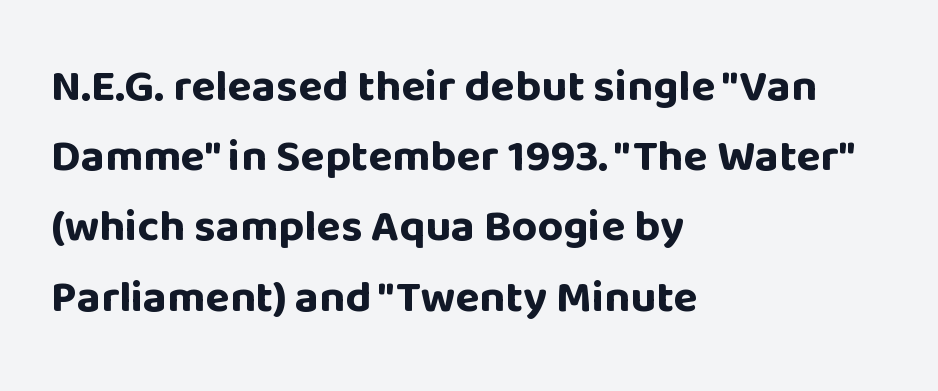
{"serif": "no", "italic": "no", "bold": "yes", "weight": "bold", "width": "normal", "stroke_contrast": "low", "x_height": "large", "monospaced": "no", "underline": "no", "align": "left", "line_spacing": "normal", "line_spacing_ratio": 1.56, "letter_spacing": "normal", "letter_spacing_em": 0.0, "glyph_px": 45}
